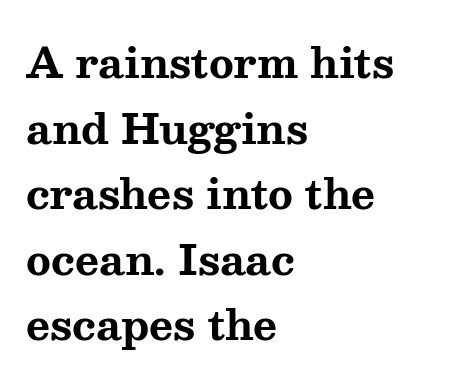
Q: Is the text bold? A: Yes.
Q: Is the text italic (slanted)? A: No, it is upright.
Q: Is the typeface a serif or a sans-serif typeface? A: Serif.
Q: Is the text underlined? A: No.
Q: How is the paragraph aligned? A: Left-aligned.
Q: Is the spacing between letters normal or unusually wide? A: Normal.
Q: Is the spacing between lines tight, normal or loose? A: Normal.
Q: Width (condensed, normal, or wide)? A: Wide.
Q: Stroke contrast? A: Medium.
Q: x-height? A: Medium.
Q: Monospaced? A: No.
